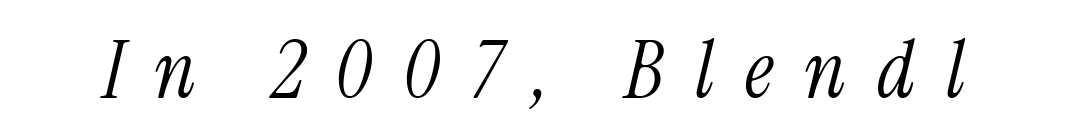
Look at the tracking — it's clearly loosened, letters drifting apart. The typography opts for an oblique posture over an upright one. Here the designer chose a conventional face with non-uniform glyph widths. The passage shown is not underscored anywhere. Letters have the restrained weight of plain body copy at most. Examine the stroke ends and you'll spot serifs.
